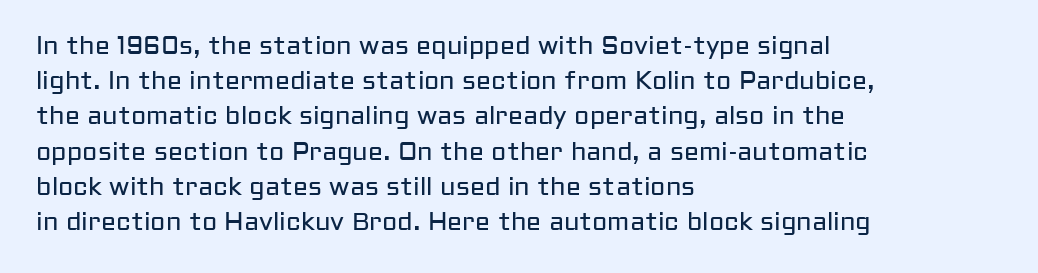
Weight: not bold — regular or lighter. Summary of vertical rhythm: regular, with standard interline spacing. Italic? Not at all — the glyphs are vertical. Words appear dense and cohesive because spacing is normal. Glance below the letters and you will spot only blank space.
